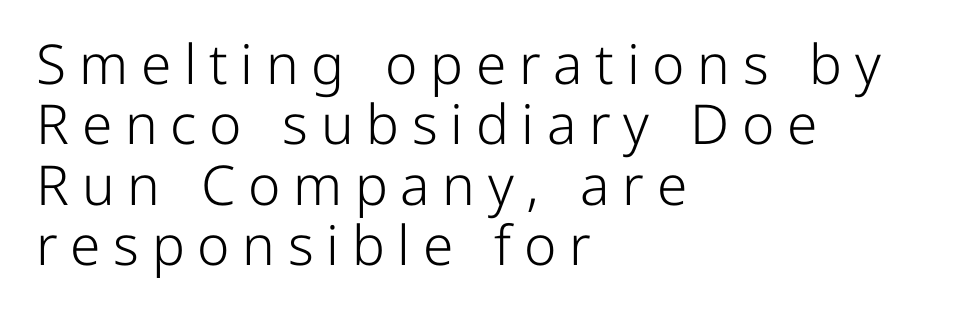
The image shows 55 px light sans-serif type, upright; set left-aligned, tight line spacing (1.1x), unusually wide letter spacing (+0.23 em), not underlined; low stroke contrast and a medium x-height.
